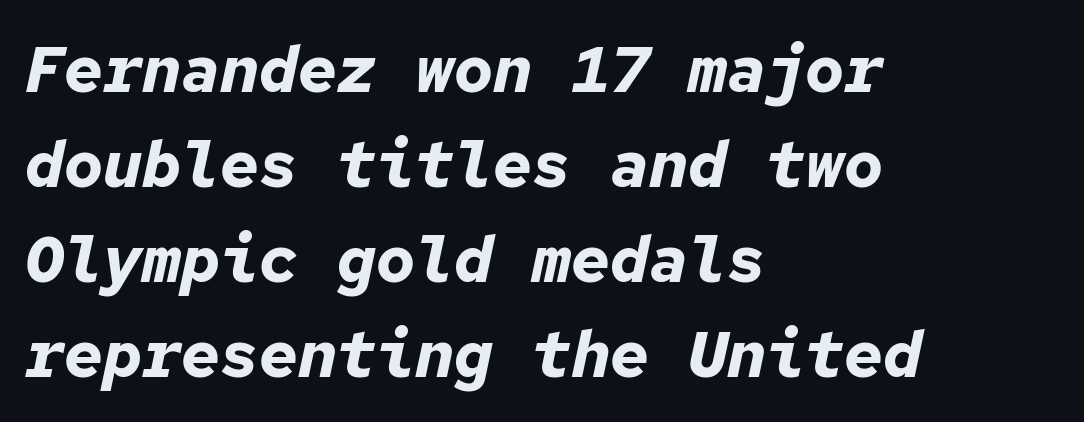
The image shows 65 px bold type, italic (leaning right), monospaced; set left-aligned, normal line spacing (1.46x), normal letter spacing, not underlined; low stroke contrast and a medium x-height.
